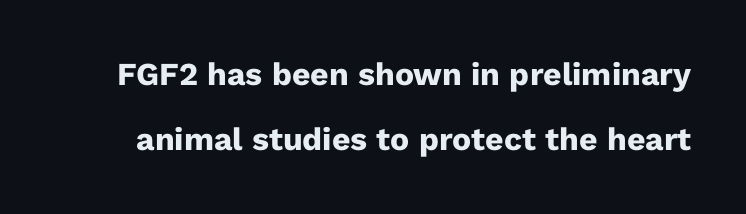
The image shows 32 px heavy sans-serif type, upright; set loose line spacing (2.04x), normal letter spacing, not underlined; low stroke contrast and a medium x-height.
